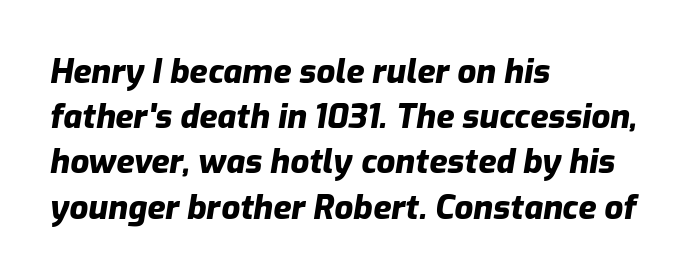
{"italic": "yes", "lean": "right", "slant_degrees": 9, "bold": "yes", "weight": "heavy", "width": "normal", "stroke_contrast": "low", "x_height": "medium", "monospaced": "no", "underline": "no", "align": "left", "line_spacing": "normal", "line_spacing_ratio": 1.37, "letter_spacing": "normal", "letter_spacing_em": 0.0, "glyph_px": 33}
